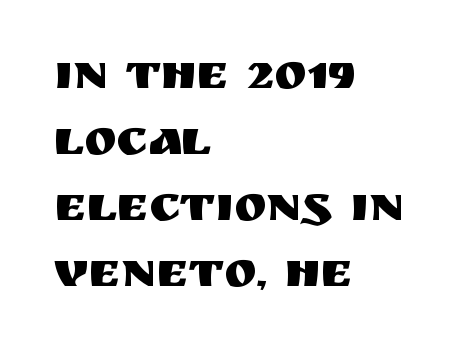
{"serif": "no", "italic": "no", "width": "normal", "stroke_contrast": "medium", "x_height": "large", "monospaced": "no", "underline": "no", "align": "left", "line_spacing": "normal", "line_spacing_ratio": 1.35, "letter_spacing": "normal", "letter_spacing_em": 0.0, "glyph_px": 49}
